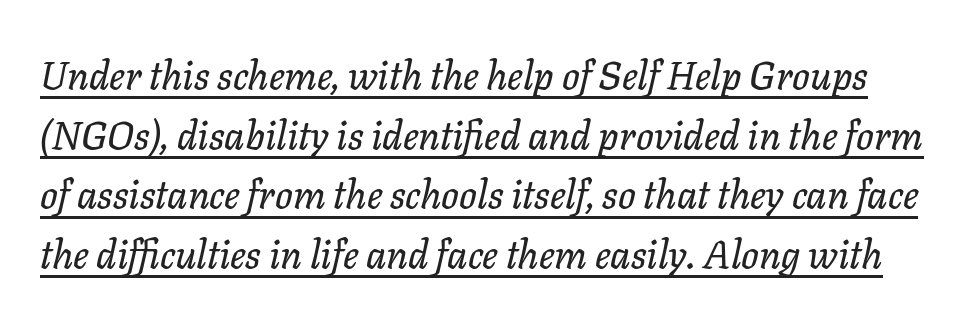
Q: Is the text italic (slanted)? A: Yes, it leans right by about 11 degrees.
Q: Is the text underlined? A: Yes.
Q: Is the spacing between letters normal or unusually wide? A: Normal.
Q: Is the spacing between lines tight, normal or loose? A: Normal.
Q: Width (condensed, normal, or wide)? A: Normal.
Q: Stroke contrast? A: Low.
Q: x-height? A: Medium.
Q: Monospaced? A: No.
